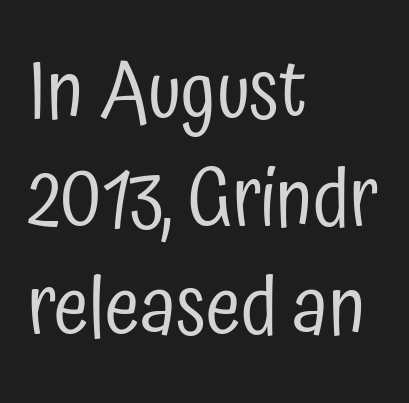
Q: Is the text bold? A: No.
Q: Is the text italic (slanted)? A: No, it is upright.
Q: Is the typeface a serif or a sans-serif typeface? A: Sans-serif.
Q: Is the text underlined? A: No.
Q: How is the paragraph aligned? A: Left-aligned.
Q: Is the spacing between letters normal or unusually wide? A: Normal.
Q: Is the spacing between lines tight, normal or loose? A: Normal.
Q: Width (condensed, normal, or wide)? A: Condensed.
Q: Stroke contrast? A: Low.
Q: x-height? A: Medium.
Q: Monospaced? A: No.
